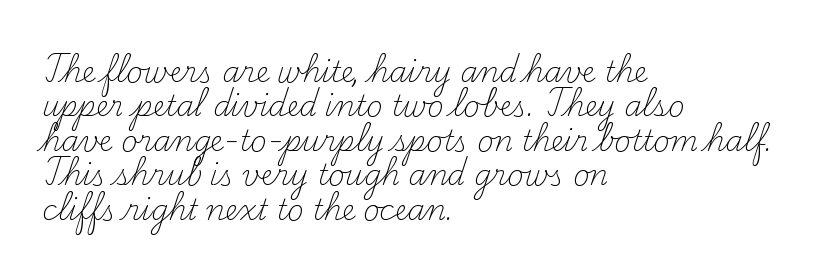
Q: Is the text bold? A: No.
Q: Is the text italic (slanted)? A: Yes.
Q: Is the text underlined? A: No.
Q: How is the paragraph aligned? A: Left-aligned.
Q: Is the spacing between letters normal or unusually wide? A: Normal.
Q: Width (condensed, normal, or wide)? A: Normal.
Q: Stroke contrast? A: Medium.
Q: x-height? A: Small.
Q: Monospaced? A: No.
